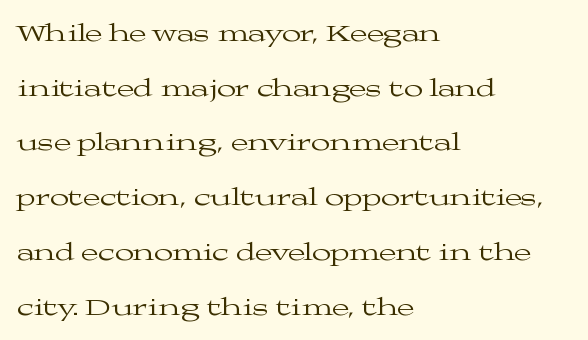
You could fit nearly another row in the gap between these rows. Designer's note — italics off, roman on. One-word summary of the alignment: left. The foot of each line stays bare and open.
